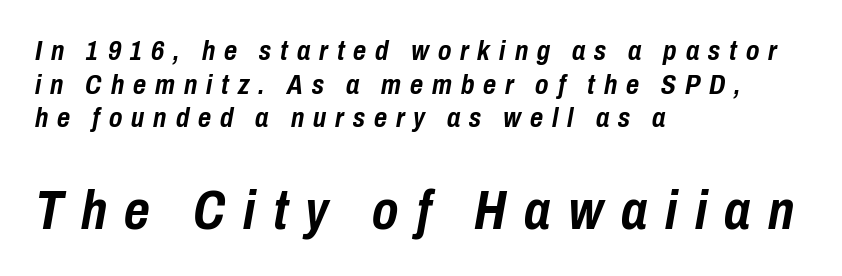
{"italic": "yes", "lean": "right", "slant_degrees": 10, "bold": "yes", "weight": "semibold", "width": "condensed", "stroke_contrast": "low", "x_height": "medium", "monospaced": "no", "underline": "no", "align": "left", "line_spacing_ratio": 1.2, "letter_spacing": "wide", "letter_spacing_em": 0.32, "larger_block": "second", "size_ratio": 1.96, "glyph_px": 55}
